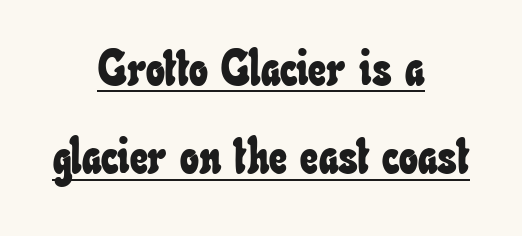
{"width": "condensed", "stroke_contrast": "low", "x_height": "small", "monospaced": "no", "underline": "yes", "align": "center", "line_spacing_ratio": 1.77, "letter_spacing": "normal", "letter_spacing_em": 0.0, "glyph_px": 50}
